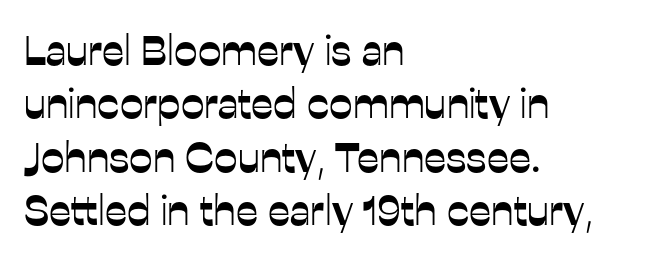
{"serif": "no", "italic": "no", "width": "normal", "stroke_contrast": "low", "x_height": "medium", "monospaced": "no", "underline": "no", "align": "left", "line_spacing": "normal", "line_spacing_ratio": 1.27, "letter_spacing": "normal", "letter_spacing_em": 0.0, "glyph_px": 42}
